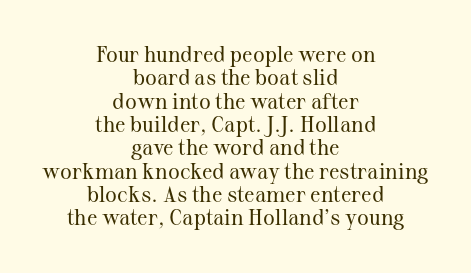
The image shows 22 px text type, upright; set centered, tight line spacing (1.06x), normal letter spacing, not underlined.
